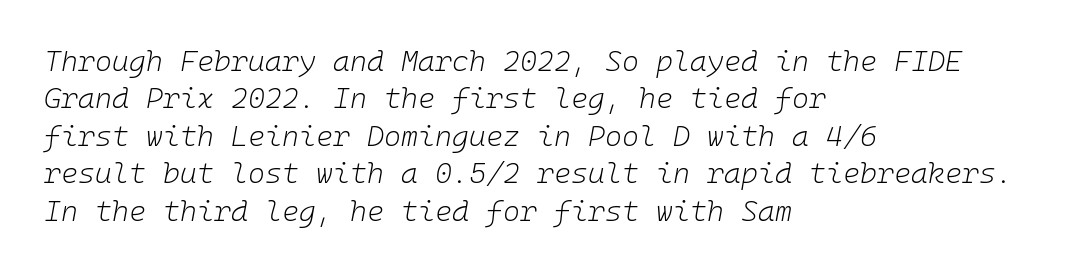
Q: Is the text bold? A: No.
Q: Is the text italic (slanted)? A: Yes, it leans right by about 10 degrees.
Q: Is the text underlined? A: No.
Q: How is the paragraph aligned? A: Left-aligned.
Q: Is the spacing between letters normal or unusually wide? A: Normal.
Q: Is the spacing between lines tight, normal or loose? A: Normal.
Q: Width (condensed, normal, or wide)? A: Normal.
Q: Stroke contrast? A: Low.
Q: x-height? A: Medium.
Q: Monospaced? A: Yes.
